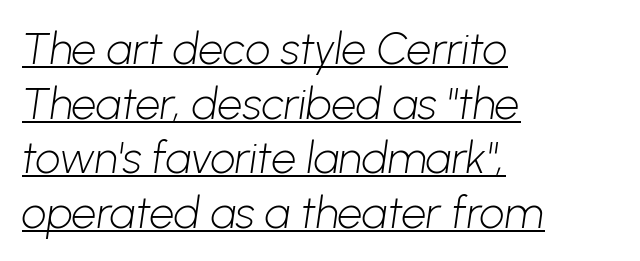
Q: Is the text bold? A: No.
Q: Is the typeface a serif or a sans-serif typeface? A: Sans-serif.
Q: Is the text underlined? A: Yes.
Q: How is the paragraph aligned? A: Left-aligned.
Q: Is the spacing between letters normal or unusually wide? A: Normal.
Q: Width (condensed, normal, or wide)? A: Normal.
Q: Stroke contrast? A: Low.
Q: x-height? A: Medium.
Q: Monospaced? A: No.
